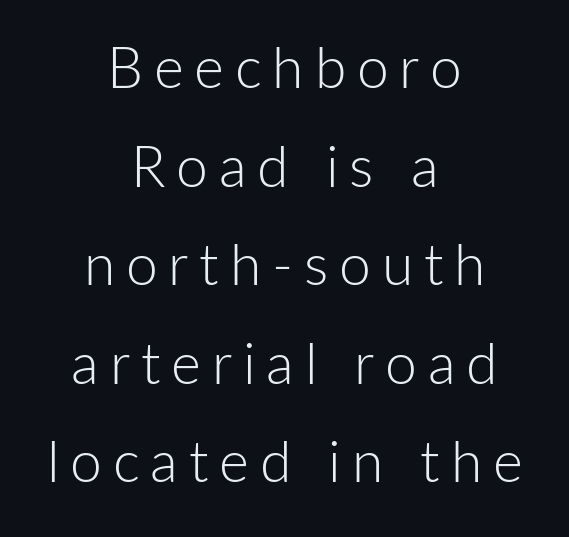
The image shows 57 px light sans-serif type, upright; set centered, line spacing 1.73x, not underlined; low stroke contrast and a medium x-height.
